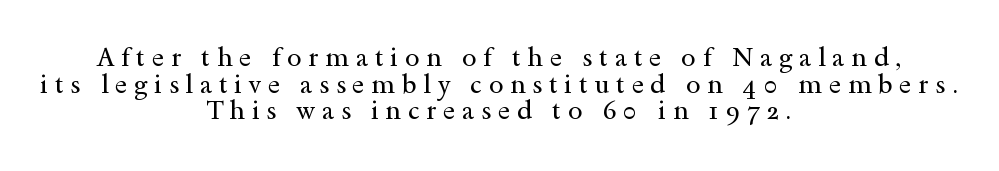
Both edges are ragged and mirror each other, which tells us the setting is centered. Quick note: interline space is minimal. Unbolded letterforms with no extra heft. The horizontal fit of the characters is loose and conspicuously gappy. Clear beneath every line of the passage. Ascenders rise straight up at ninety degrees.
